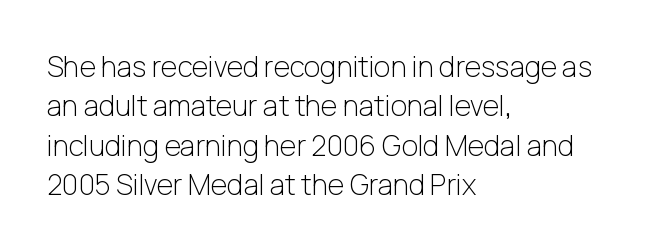
Do the characters align in a grid? No, the font is proportional. Unmarked baselines from the first word to the last. The face looks like a standard text weight, possibly lighter. Does the copy run flush right? No — it runs flush left.
